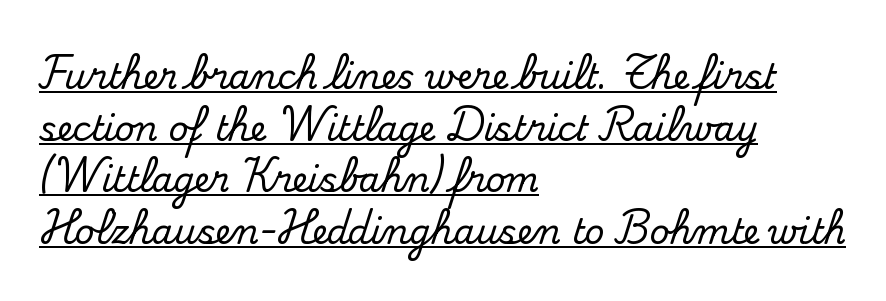
{"width": "normal", "stroke_contrast": "medium", "x_height": "small", "monospaced": "no", "underline": "yes", "align": "left", "line_spacing": "normal", "line_spacing_ratio": 1.52, "letter_spacing": "normal", "letter_spacing_em": 0.0, "glyph_px": 34}
